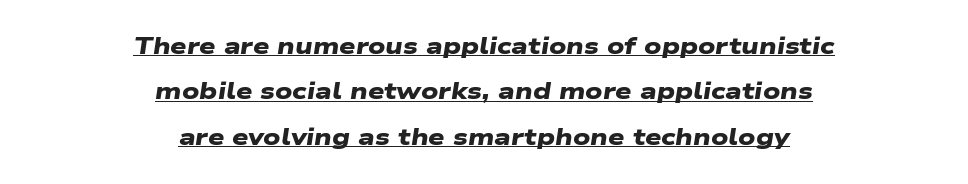
The image shows 23 px bold type; set centered, loose line spacing (1.97x), normal letter spacing, underlined.
